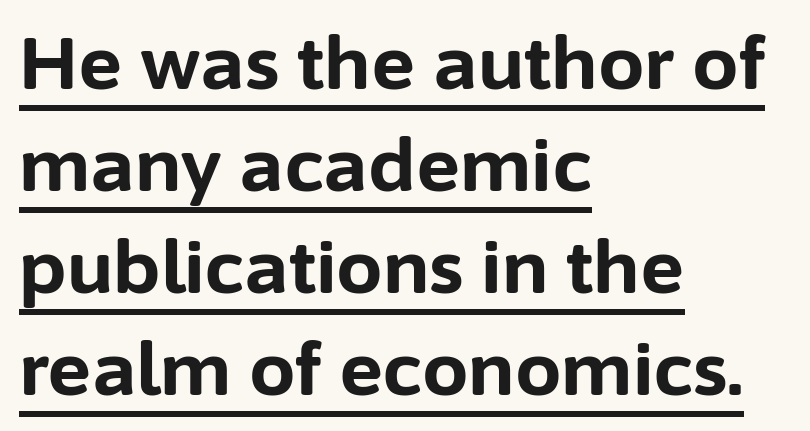
{"serif": "no", "italic": "no", "bold": "yes", "weight": "bold", "width": "normal", "stroke_contrast": "low", "x_height": "medium", "monospaced": "no", "underline": "yes", "align": "left", "line_spacing": "normal", "line_spacing_ratio": 1.38, "letter_spacing": "normal", "letter_spacing_em": 0.0, "glyph_px": 74}
